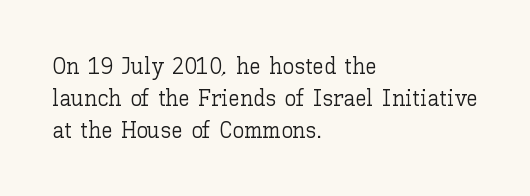
Q: Is the text bold? A: No.
Q: Is the text italic (slanted)? A: No, it is upright.
Q: Is the text underlined? A: No.
Q: How is the paragraph aligned? A: Left-aligned.
Q: Is the spacing between letters normal or unusually wide? A: Normal.
Q: Is the spacing between lines tight, normal or loose? A: Normal.
